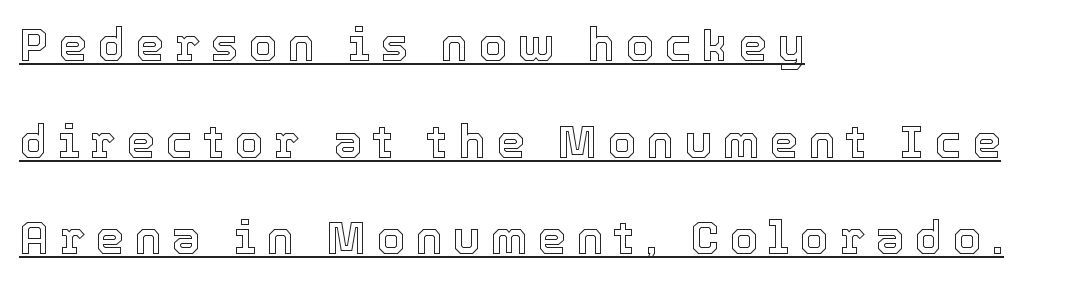
Q: Is the text italic (slanted)? A: No, it is upright.
Q: Is the text underlined? A: Yes.
Q: How is the paragraph aligned? A: Left-aligned.
Q: Is the spacing between letters normal or unusually wide? A: Unusually wide.
Q: Is the spacing between lines tight, normal or loose? A: Loose.
Q: Width (condensed, normal, or wide)? A: Normal.
Q: x-height? A: Medium.
Q: Monospaced? A: No.
